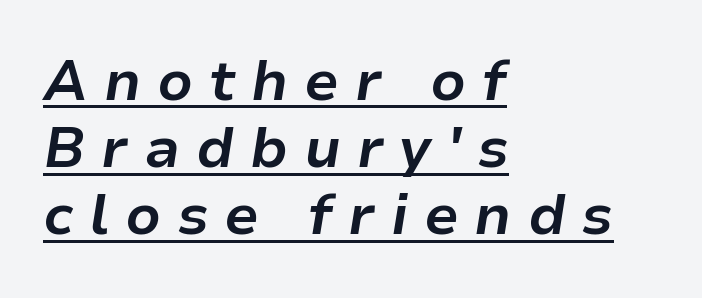
The image shows 56 px bold type, italic (leaning right); set left-aligned, line spacing 1.2x, unusually wide letter spacing (+0.28 em), underlined; low stroke contrast and a medium x-height.
